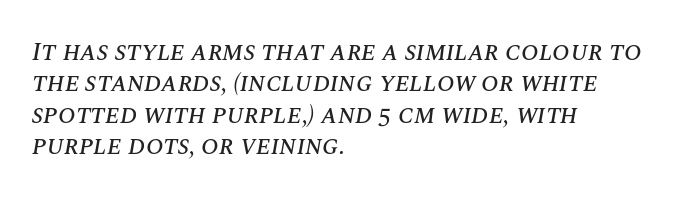
The image shows 26 px text type, italic (leaning right); set left-aligned, line spacing 1.21x, normal letter spacing, not underlined.
